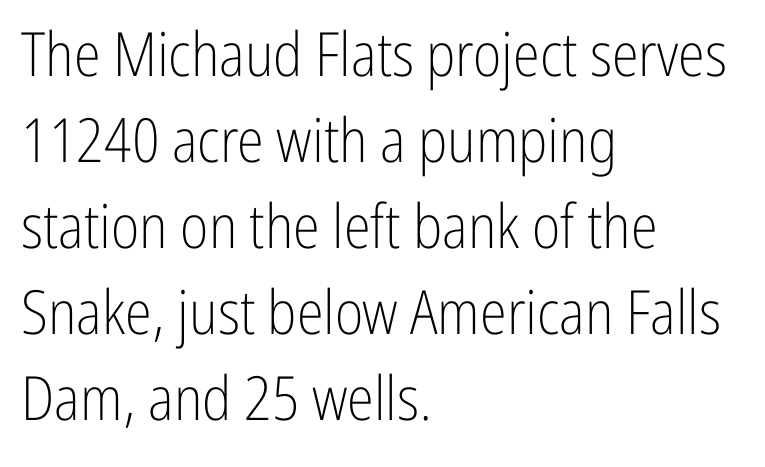
Q: Is the text bold? A: No.
Q: Is the text italic (slanted)? A: No, it is upright.
Q: Is the typeface a serif or a sans-serif typeface? A: Sans-serif.
Q: Is the text underlined? A: No.
Q: How is the paragraph aligned? A: Left-aligned.
Q: Is the spacing between letters normal or unusually wide? A: Normal.
Q: Is the spacing between lines tight, normal or loose? A: Normal.
Q: Width (condensed, normal, or wide)? A: Condensed.
Q: Stroke contrast? A: Low.
Q: x-height? A: Medium.
Q: Monospaced? A: No.
